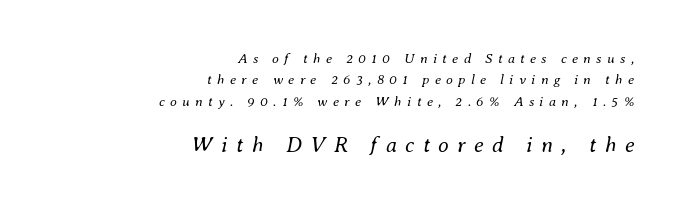
{"italic": "yes", "lean": "right", "slant_degrees": 8, "bold": "no", "underline": "no", "align": "right", "line_spacing": "normal", "line_spacing_ratio": 1.52, "letter_spacing": "wide", "letter_spacing_em": 0.38, "larger_block": "second", "size_ratio": 1.57, "glyph_px": 22}
